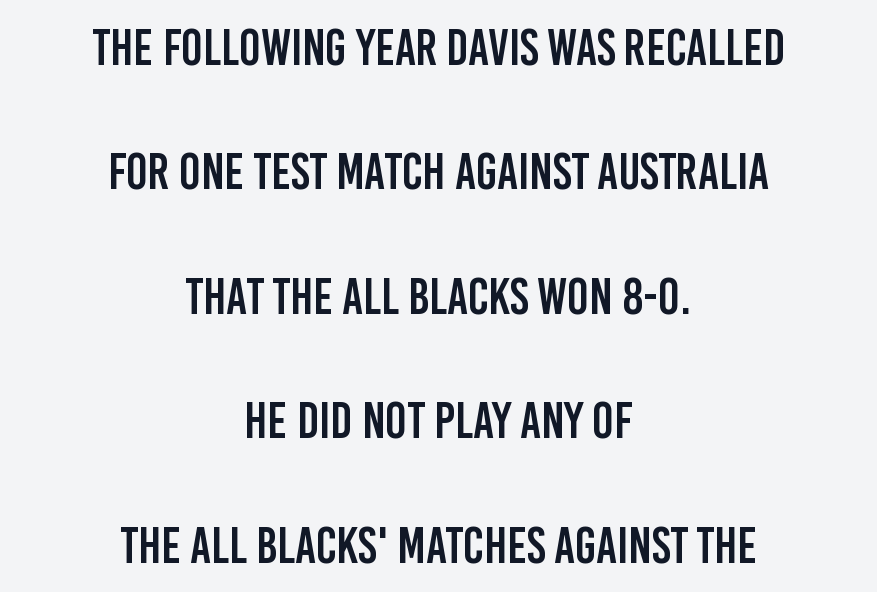
Q: Is the text italic (slanted)? A: No, it is upright.
Q: Is the typeface a serif or a sans-serif typeface? A: Sans-serif.
Q: Is the text underlined? A: No.
Q: How is the paragraph aligned? A: Centered.
Q: Is the spacing between letters normal or unusually wide? A: Normal.
Q: Is the spacing between lines tight, normal or loose? A: Loose.
Q: Width (condensed, normal, or wide)? A: Condensed.
Q: Stroke contrast? A: Low.
Q: x-height? A: Large.
Q: Monospaced? A: No.
